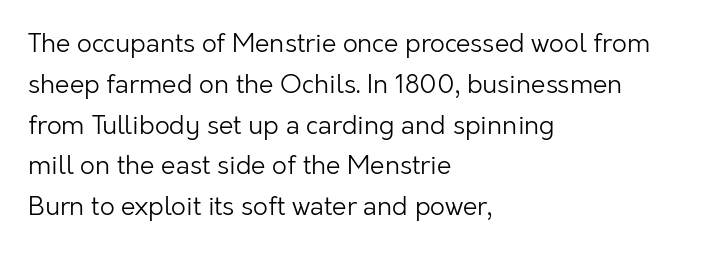
The gap between lines stays unmarked. No extra tracking has been applied to these lines. Does the leading feel generous? No, just average. Short and long lines alike share a common starting point at left.
